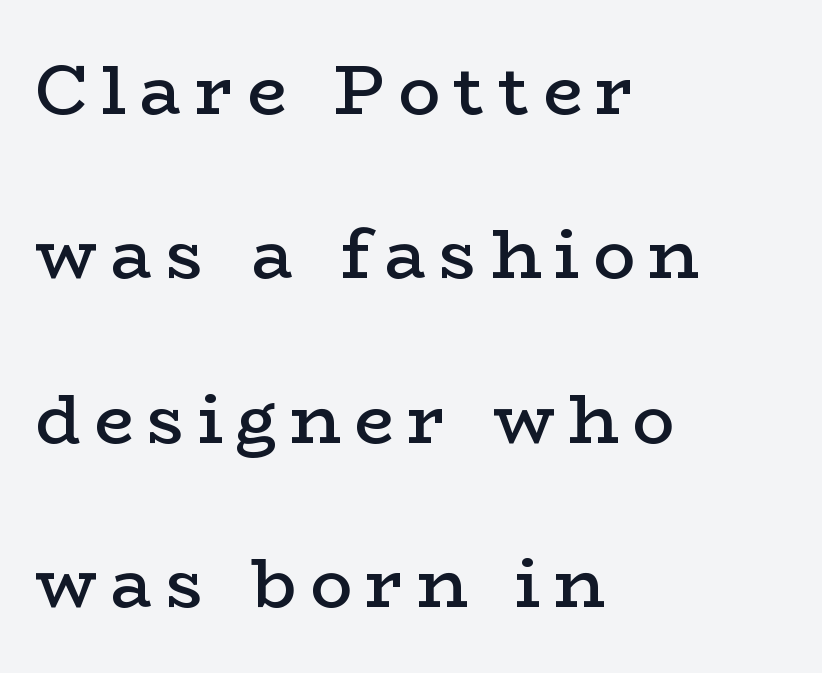
{"serif": "yes", "italic": "no", "bold": "semi", "weight": "semibold", "width": "wide", "stroke_contrast": "low", "x_height": "medium", "monospaced": "no", "underline": "no", "align": "left", "line_spacing": "loose", "line_spacing_ratio": 2.35, "glyph_px": 70}
